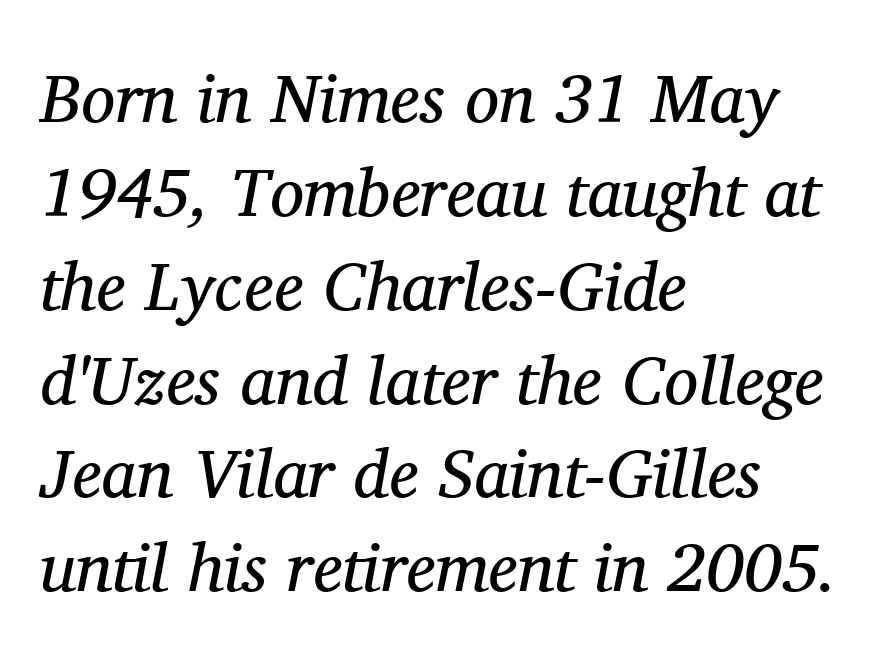
Q: Is the text bold? A: No.
Q: Is the text italic (slanted)? A: Yes, it leans right by about 11 degrees.
Q: Is the typeface a serif or a sans-serif typeface? A: Serif.
Q: Is the text underlined? A: No.
Q: How is the paragraph aligned? A: Left-aligned.
Q: Is the spacing between letters normal or unusually wide? A: Normal.
Q: Is the spacing between lines tight, normal or loose? A: Normal.
Q: Width (condensed, normal, or wide)? A: Normal.
Q: Stroke contrast? A: Medium.
Q: x-height? A: Medium.
Q: Monospaced? A: No.
